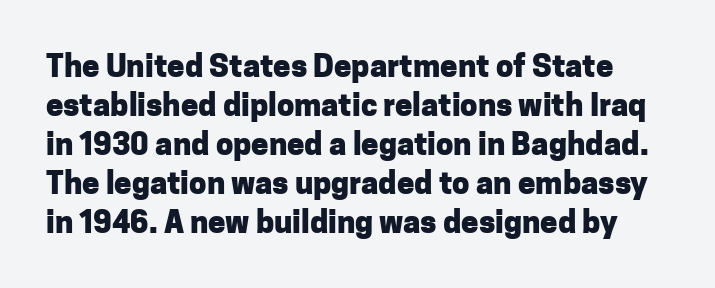
Q: Is the text bold? A: Yes.
Q: Is the text italic (slanted)? A: No, it is upright.
Q: Is the typeface a serif or a sans-serif typeface? A: Sans-serif.
Q: Is the text underlined? A: No.
Q: Is the spacing between letters normal or unusually wide? A: Normal.
Q: Is the spacing between lines tight, normal or loose? A: Normal.
Q: Width (condensed, normal, or wide)? A: Normal.
Q: Stroke contrast? A: Low.
Q: x-height? A: Medium.
Q: Monospaced? A: No.
